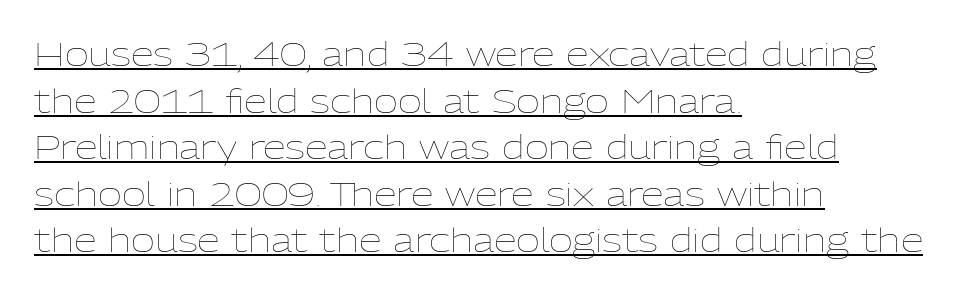
The image shows 33 px thin type, upright; set left-aligned, normal line spacing (1.41x), normal letter spacing, underlined; low stroke contrast and a medium x-height.
